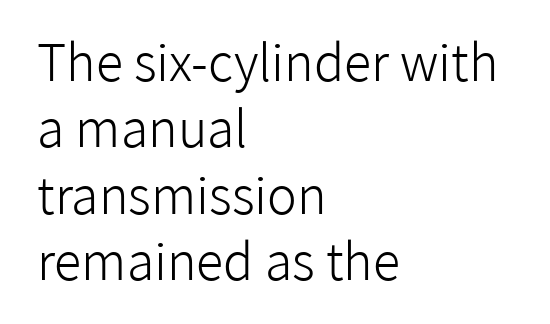
{"serif": "no", "italic": "no", "bold": "no", "weight": "light", "width": "normal", "stroke_contrast": "low", "x_height": "medium", "monospaced": "no", "underline": "no", "align": "left", "line_spacing": "normal", "line_spacing_ratio": 1.33, "letter_spacing": "normal", "letter_spacing_em": 0.0, "glyph_px": 50}
